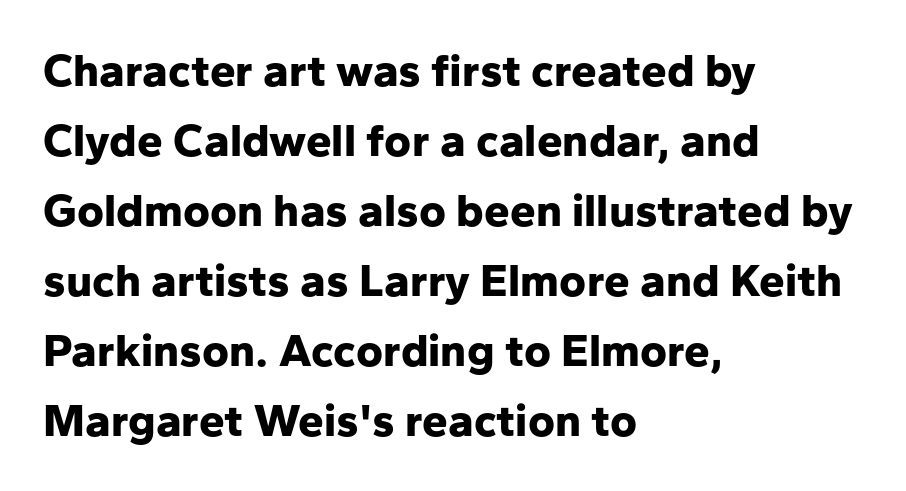
The image shows 46 px bold sans-serif type, upright; set left-aligned, normal line spacing (1.52x), normal letter spacing, not underlined; low stroke contrast and a medium x-height.
